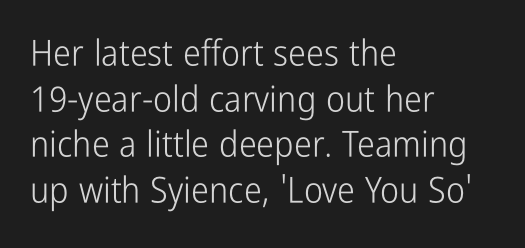
{"serif": "no", "italic": "no", "bold": "no", "weight": "light", "width": "condensed", "stroke_contrast": "low", "x_height": "medium", "monospaced": "no", "underline": "no", "align": "left", "line_spacing": "normal", "line_spacing_ratio": 1.27, "letter_spacing": "normal", "letter_spacing_em": 0.0, "glyph_px": 36}
